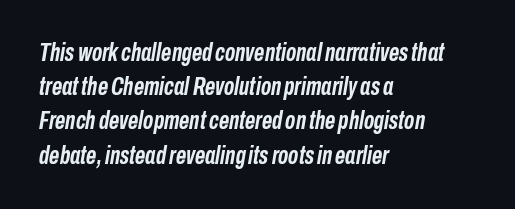
One glance says typical: line gaps are just what's usual. In CSS terms this would be text-align: left. What stands out about the letter spacing? Nothing — it is the standard amount. Underlining? Definitely not there. Tall strokes in this sample are angled rather than plumb. Is the type bold? Yes — the strokes are clearly thick and heavy.
